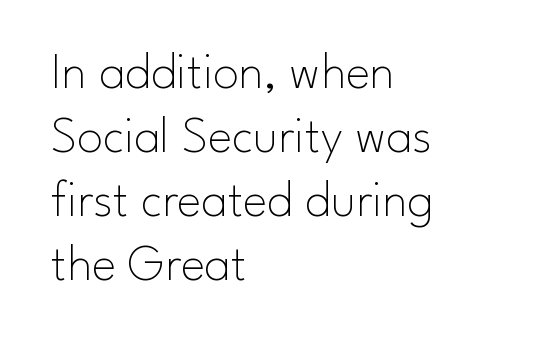
The passage is arranged the way most books set body copy — flush left. Check under the words: just untouched page. These lines were composed using upright roman letters. Spacing verdict: proportional, widths tailored to each character.
